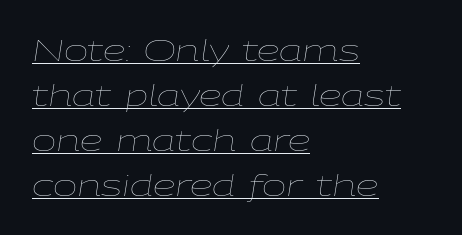
Q: Is the text bold? A: No.
Q: Is the text italic (slanted)? A: Yes, it leans right by about 9 degrees.
Q: Is the text underlined? A: Yes.
Q: How is the paragraph aligned? A: Left-aligned.
Q: Is the spacing between letters normal or unusually wide? A: Normal.
Q: Is the spacing between lines tight, normal or loose? A: Normal.
Q: Width (condensed, normal, or wide)? A: Wide.
Q: Stroke contrast? A: Low.
Q: x-height? A: Medium.
Q: Monospaced? A: No.
